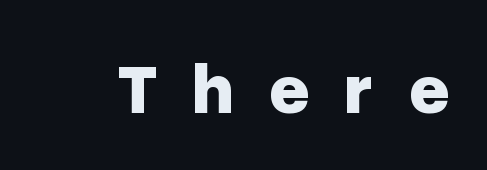
The image shows 72 px bold sans-serif type, upright; set unusually wide letter spacing (+0.47 em), not underlined; low stroke contrast and a medium x-height.
